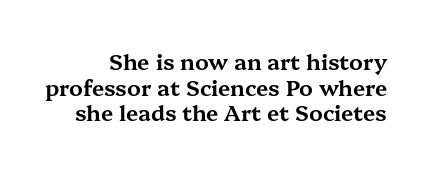
Bare-footed words on every line. A typesetter would call this zero additional tracking. Tall strokes in this sample are plumb rather than angled.
